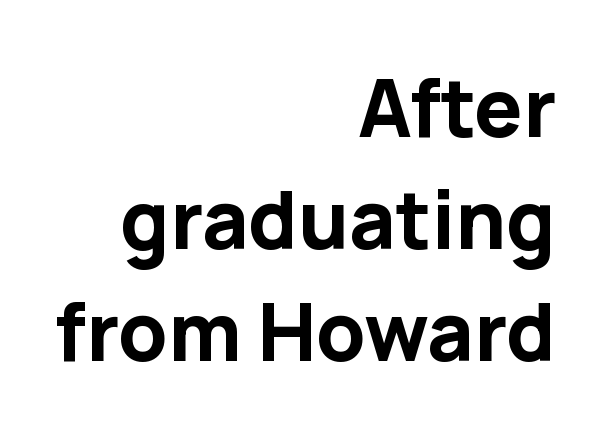
The line texture is even and compact thanks to regular tracking. Alignment: flush right. Type style note: lacks serifs. Ordinary non-slanted type is in use.
